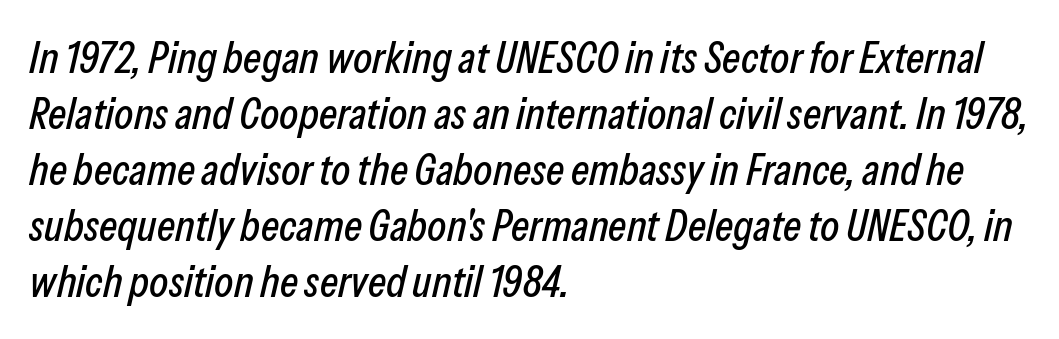
{"italic": "yes", "lean": "right", "slant_degrees": 13, "width": "condensed", "stroke_contrast": "low", "x_height": "medium", "monospaced": "no", "underline": "no", "align": "left", "line_spacing": "normal", "line_spacing_ratio": 1.27, "letter_spacing": "normal", "letter_spacing_em": 0.0, "glyph_px": 44}
